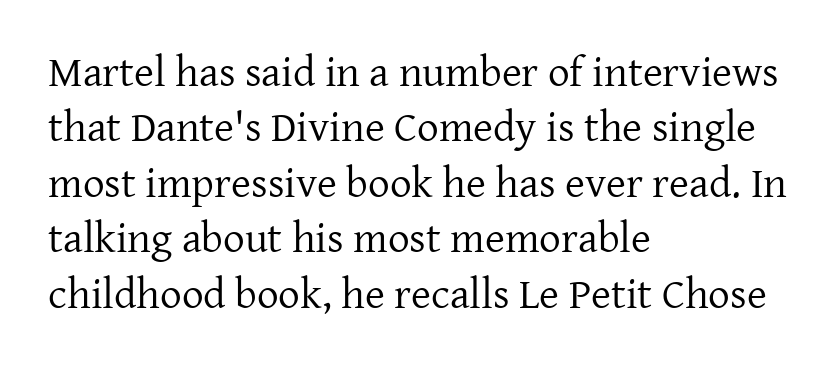
The image shows 43 px regular-weight serif type, upright; set left-aligned, normal line spacing (1.29x), normal letter spacing, not underlined; low stroke contrast and a medium x-height.
